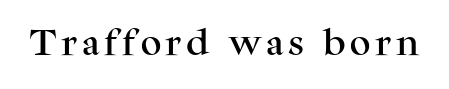
The image shows 29 px serif type, upright; set not underlined; medium stroke contrast and a medium x-height.
